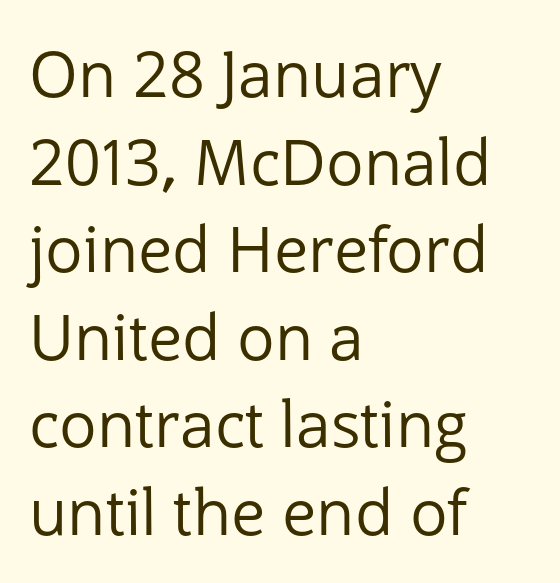
{"serif": "no", "italic": "no", "bold": "no", "weight": "regular", "width": "normal", "stroke_contrast": "low", "x_height": "medium", "monospaced": "no", "underline": "no", "align": "left", "line_spacing": "normal", "line_spacing_ratio": 1.39, "letter_spacing": "normal", "letter_spacing_em": 0.0, "glyph_px": 63}
